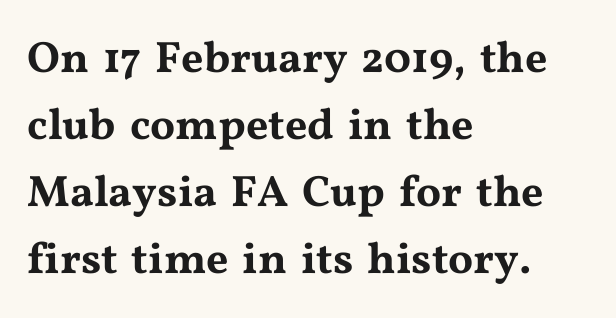
The image shows 44 px wide serif type, upright; set left-aligned, normal line spacing (1.52x), normal letter spacing, not underlined; medium stroke contrast and a medium x-height.
